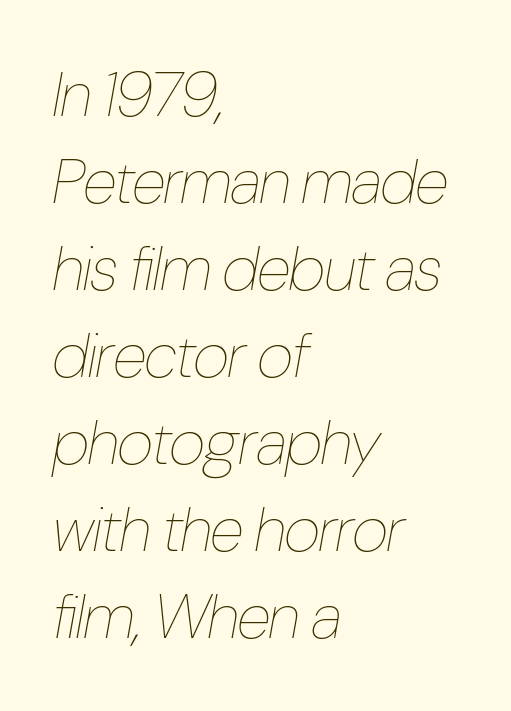
Nobody touched the tracking dial on this one. The area under the type is left untouched. These lines are rendered in a variable-pitch font. The lines are quadded left. Counters stay open thanks to moderate or lighter strokes. An italicized treatment has been applied to the whole sample.
